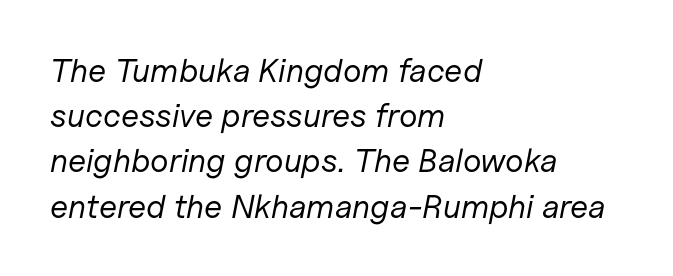
{"italic": "yes", "lean": "right", "slant_degrees": 11, "bold": "no", "weight": "regular", "width": "normal", "stroke_contrast": "low", "x_height": "medium", "monospaced": "no", "underline": "no", "align": "left", "line_spacing": "normal", "line_spacing_ratio": 1.37, "letter_spacing": "normal", "letter_spacing_em": 0.0, "glyph_px": 33}
